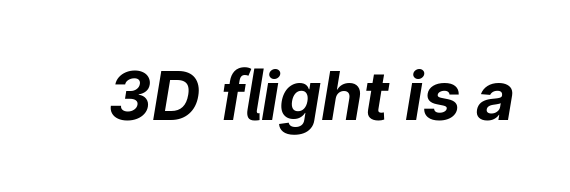
Q: Is the text bold? A: Yes.
Q: Is the typeface a serif or a sans-serif typeface? A: Sans-serif.
Q: Is the text underlined? A: No.
Q: Is the spacing between letters normal or unusually wide? A: Normal.
Q: Width (condensed, normal, or wide)? A: Normal.
Q: Stroke contrast? A: Low.
Q: x-height? A: Medium.
Q: Monospaced? A: No.
